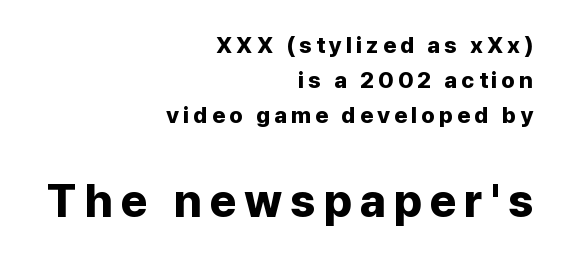
{"serif": "no", "italic": "no", "bold": "yes", "weight": "bold", "width": "normal", "stroke_contrast": "low", "x_height": "medium", "monospaced": "no", "underline": "no", "align": "right", "line_spacing": "normal", "line_spacing_ratio": 1.53, "larger_block": "second", "size_ratio": 2.0, "glyph_px": 46}
